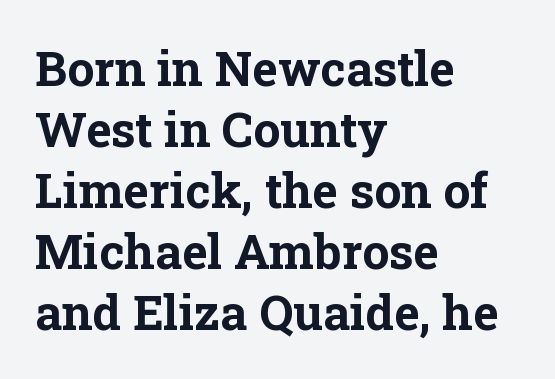
The specimen reads as upright at a glance. The space beneath each line is pristine and unruled. Interline gaps are of average width in this sample. Heft: maximum for text — a bold.
